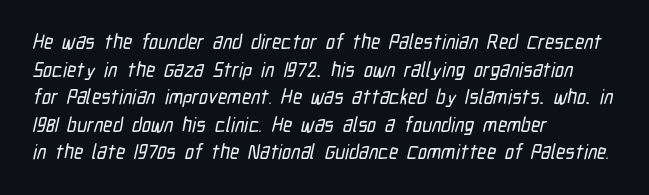
{"underline": "no", "align": "left", "line_spacing": "normal", "line_spacing_ratio": 1.38, "letter_spacing": "normal", "letter_spacing_em": 0.0, "glyph_px": 20}
